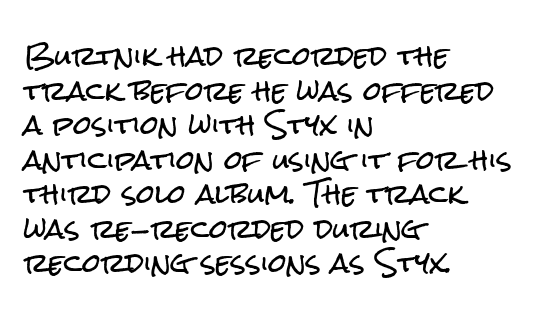
Reading down the block, your eye returns to a fixed left position each line. The line-height multiplier appears to be the usual default. Anything drawn beneath the words? Only blank space. Nope, not italic — everything's standing straight. No extra tracking has been applied to these lines.
